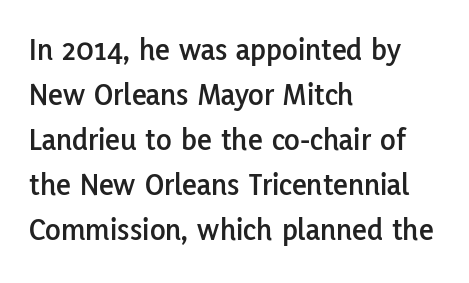
A typesetter would mark this as roman, not italic. Line starts are locked; line ends wander. Nope, no serifs anywhere on these letters. Beneath every word, the page is bare.
